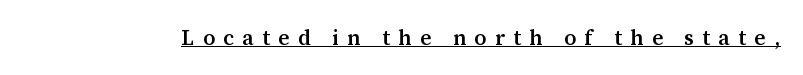
The image shows 21 px text type, upright; set unusually wide letter spacing (+0.4 em), underlined.
